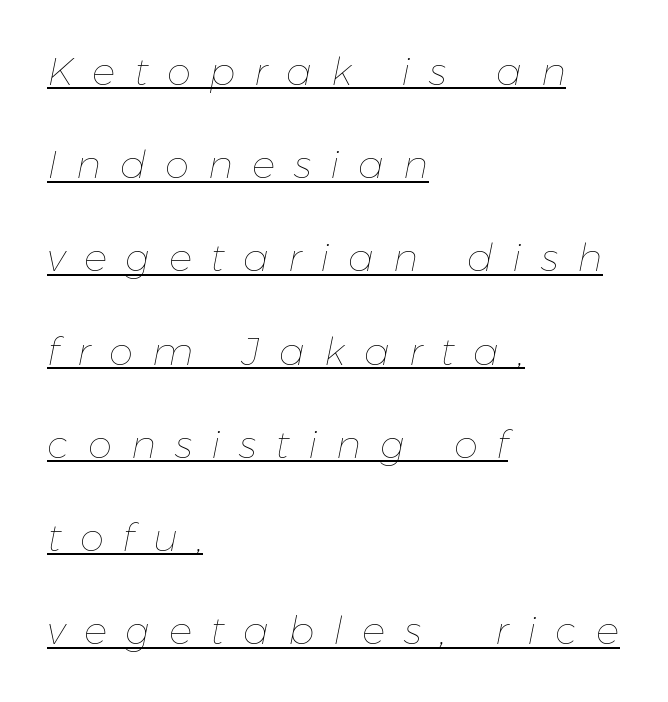
The image shows 39 px thin type, italic (leaning right); set left-aligned, loose line spacing (2.39x), unusually wide letter spacing (+0.48 em), underlined; low stroke contrast and a medium x-height.
